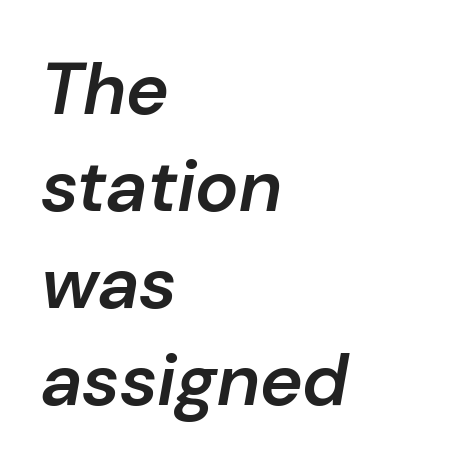
{"italic": "yes", "lean": "right", "slant_degrees": 10, "bold": "semi", "weight": "semibold", "width": "normal", "stroke_contrast": "low", "x_height": "medium", "monospaced": "no", "underline": "no", "align": "left", "line_spacing": "normal", "line_spacing_ratio": 1.33, "letter_spacing": "normal", "letter_spacing_em": 0.0, "glyph_px": 73}
